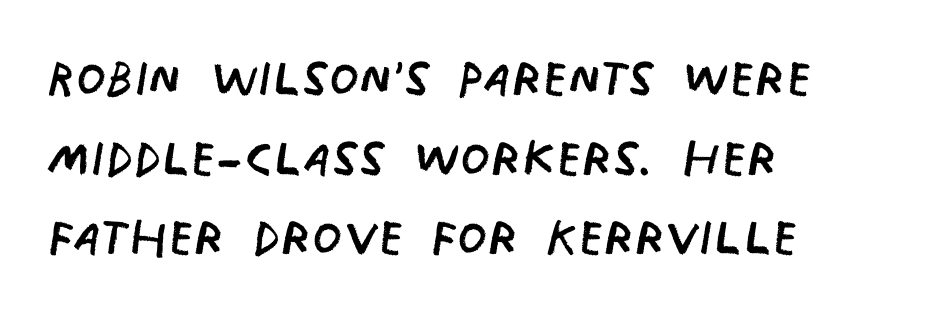
{"serif": "no", "bold": "no", "weight": "regular", "width": "condensed", "stroke_contrast": "low", "x_height": "large", "monospaced": "no", "underline": "no", "align": "left", "line_spacing_ratio": 1.17, "letter_spacing": "normal", "letter_spacing_em": 0.0, "glyph_px": 68}
